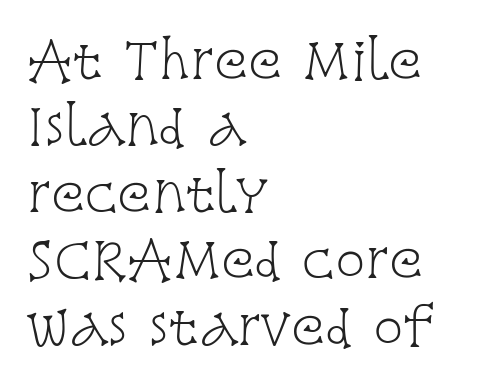
The image shows 50 px light, condensed serif type, upright; set left-aligned, normal line spacing (1.33x), normal letter spacing, not underlined; low stroke contrast and a large x-height.
